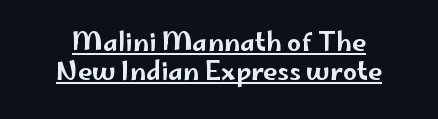
This sample uses plain, unmodified letter spacing. Honestly, the rows look squashed on top of each other. The letters stand straight up with perfectly vertical stems. The text block is weighted toward neither margin, spreading evenly from the middle.
